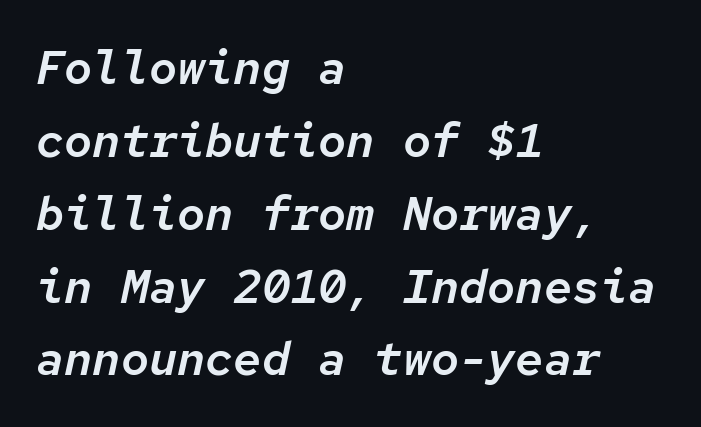
Q: Is the text italic (slanted)? A: Yes, it leans right by about 12 degrees.
Q: Is the text underlined? A: No.
Q: How is the paragraph aligned? A: Left-aligned.
Q: Is the spacing between letters normal or unusually wide? A: Normal.
Q: Is the spacing between lines tight, normal or loose? A: Normal.
Q: Width (condensed, normal, or wide)? A: Normal.
Q: Stroke contrast? A: Low.
Q: x-height? A: Medium.
Q: Monospaced? A: Yes.
